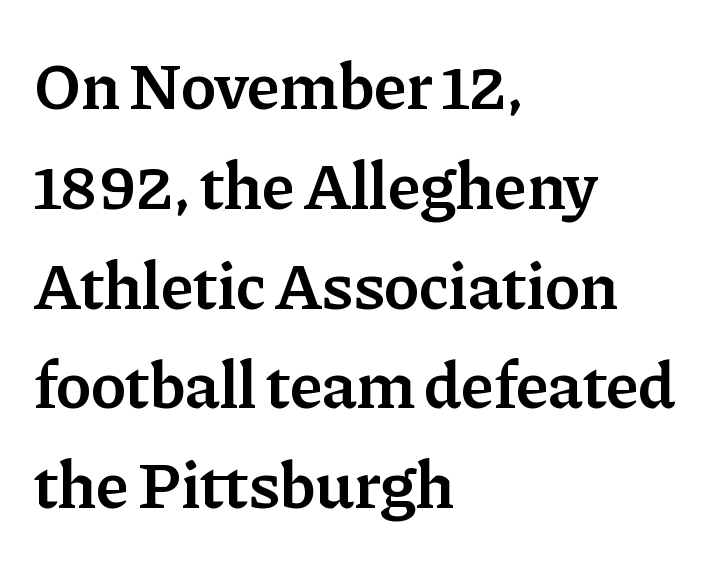
The image shows 67 px semibold serif type, upright; set left-aligned, normal line spacing (1.49x), normal letter spacing, not underlined; low stroke contrast and a medium x-height.
